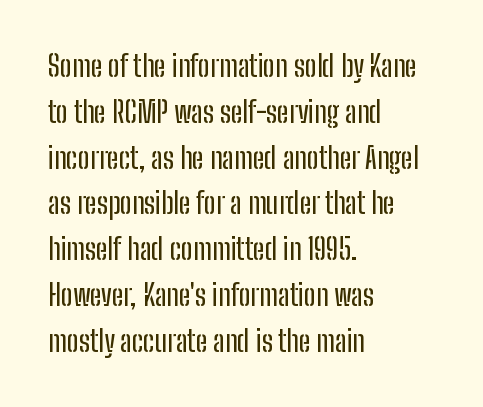
Q: Is the text italic (slanted)? A: No, it is upright.
Q: Is the typeface a serif or a sans-serif typeface? A: Sans-serif.
Q: Is the text underlined? A: No.
Q: How is the paragraph aligned? A: Left-aligned.
Q: Is the spacing between letters normal or unusually wide? A: Normal.
Q: Is the spacing between lines tight, normal or loose? A: Normal.
Q: Width (condensed, normal, or wide)? A: Condensed.
Q: Stroke contrast? A: Low.
Q: x-height? A: Medium.
Q: Monospaced? A: No.
